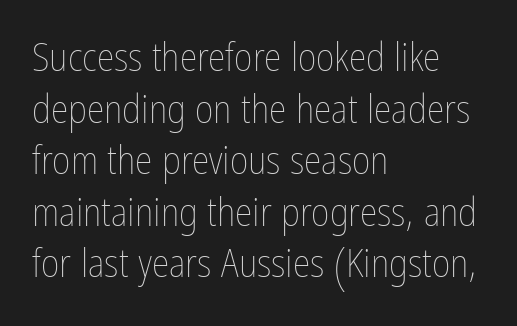
A bare baseline throughout the passage. The gaps between neighbouring characters are ordinary and unremarkable. Weight: not bold — regular or lighter. Spacing verdict: proportional, widths tailored to each character. The letters stand straight up with perfectly vertical stems.
